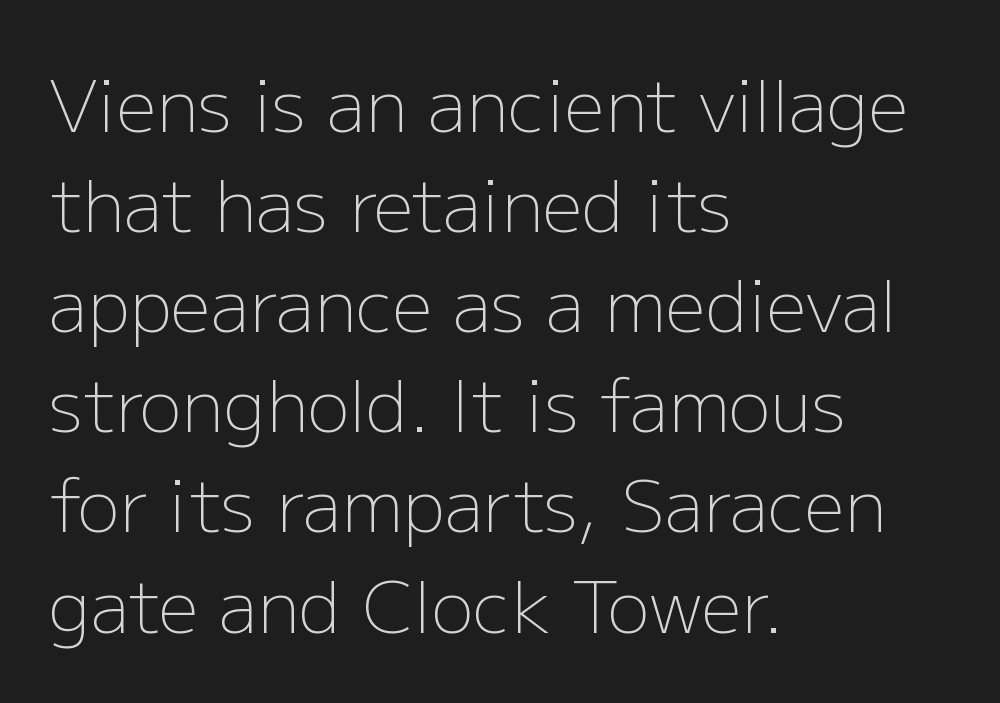
The image shows 71 px light sans-serif type, upright; set left-aligned, normal line spacing (1.41x), normal letter spacing, not underlined; low stroke contrast and a medium x-height.
